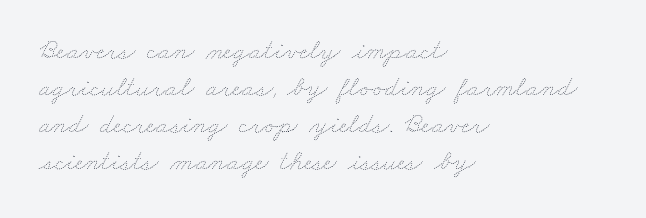
The image shows 28 px thin, wide type; set left-aligned, normal line spacing (1.32x), normal letter spacing, not underlined; low stroke contrast and a small x-height.
